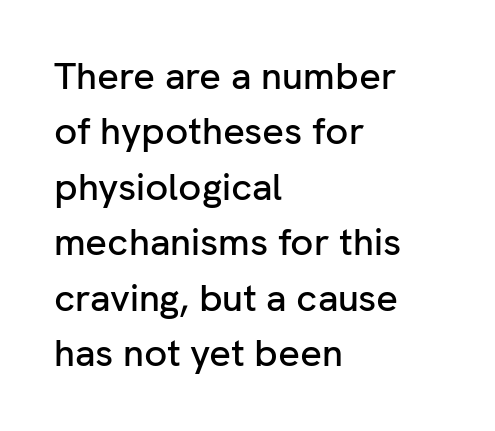
Q: Is the text italic (slanted)? A: No, it is upright.
Q: Is the typeface a serif or a sans-serif typeface? A: Sans-serif.
Q: Is the text underlined? A: No.
Q: How is the paragraph aligned? A: Left-aligned.
Q: Is the spacing between letters normal or unusually wide? A: Normal.
Q: Is the spacing between lines tight, normal or loose? A: Normal.
Q: Width (condensed, normal, or wide)? A: Normal.
Q: Stroke contrast? A: Low.
Q: x-height? A: Medium.
Q: Monospaced? A: No.
